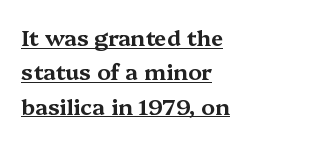
The image shows 22 px text type, upright; set left-aligned, normal line spacing (1.56x), normal letter spacing, underlined.
